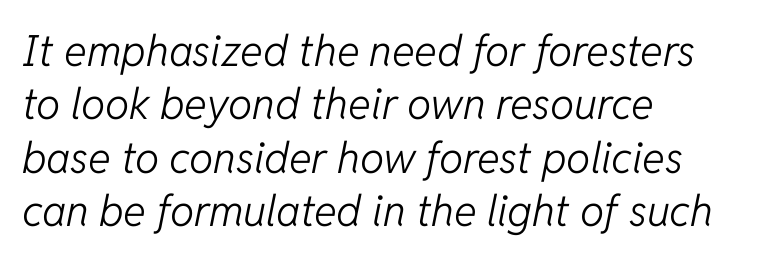
{"italic": "yes", "lean": "right", "slant_degrees": 11, "bold": "no", "weight": "light", "width": "normal", "stroke_contrast": "low", "x_height": "medium", "monospaced": "no", "underline": "no", "align": "left", "line_spacing_ratio": 1.24, "letter_spacing": "normal", "letter_spacing_em": 0.0, "glyph_px": 43}
